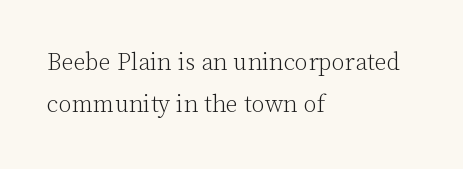
{"italic": "no", "bold": "no", "underline": "no", "align": "left", "line_spacing_ratio": 1.76, "letter_spacing": "normal", "letter_spacing_em": 0.0, "glyph_px": 24}
